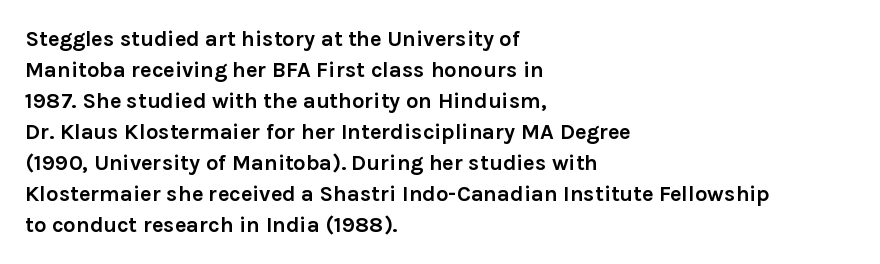
The image shows 22 px bold type, upright; set left-aligned, normal line spacing (1.41x), normal letter spacing, not underlined.
